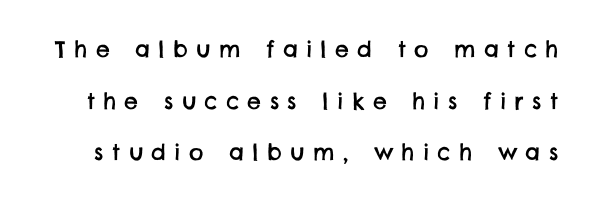
Q: Is the text underlined? A: No.
Q: Is the spacing between letters normal or unusually wide? A: Unusually wide.
Q: Is the spacing between lines tight, normal or loose? A: Loose.
